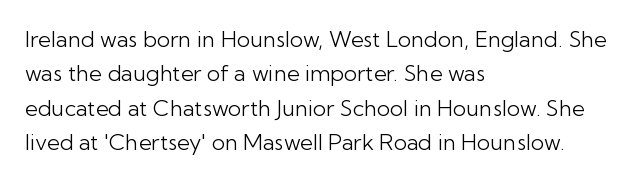
The image shows 22 px text type, upright; set left-aligned, normal line spacing (1.56x), normal letter spacing, not underlined.
